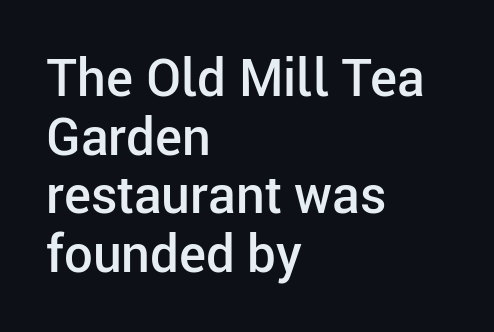
The rendering uses natural spacing where letterforms have individual widths. The characters display no serif detailing; their extremities are plain. Letter spacing: default. No word sits above an underline.
